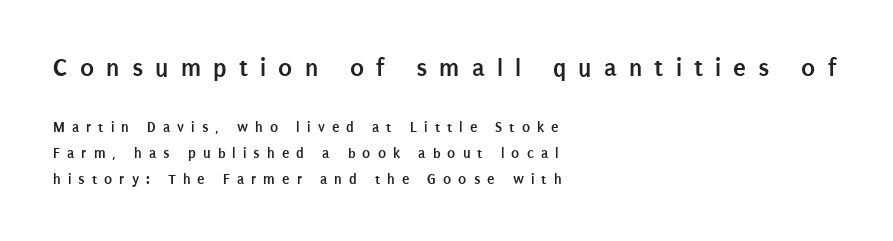
Q: Is the text bold? A: Yes.
Q: Is the text italic (slanted)? A: No, it is upright.
Q: Is the text underlined? A: No.
Q: How is the paragraph aligned? A: Left-aligned.
Q: Is the spacing between letters normal or unusually wide? A: Unusually wide.
Q: Which block of text is set in a larger size, the first (top) or the second (bottom)? A: The first (top) one.
